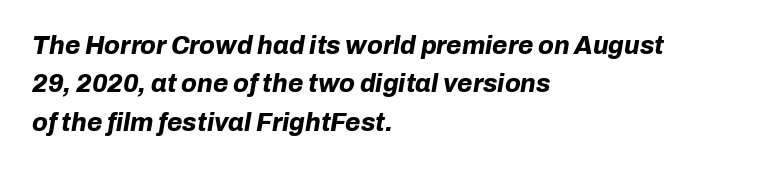
Q: Is the text bold? A: Yes.
Q: Is the text italic (slanted)? A: Yes, it leans right by about 10 degrees.
Q: Is the text underlined? A: No.
Q: How is the paragraph aligned? A: Left-aligned.
Q: Is the spacing between letters normal or unusually wide? A: Normal.
Q: Is the spacing between lines tight, normal or loose? A: Normal.
